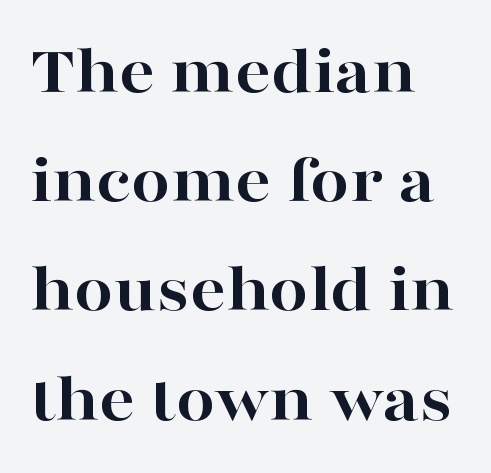
The letters advance in unequal steps, a hallmark of proportional type. The typesetter chose a ragged-right arrangement here. Honestly, the letter spacing is just normal — you wouldn't notice it. Check under the words: just untouched page.
